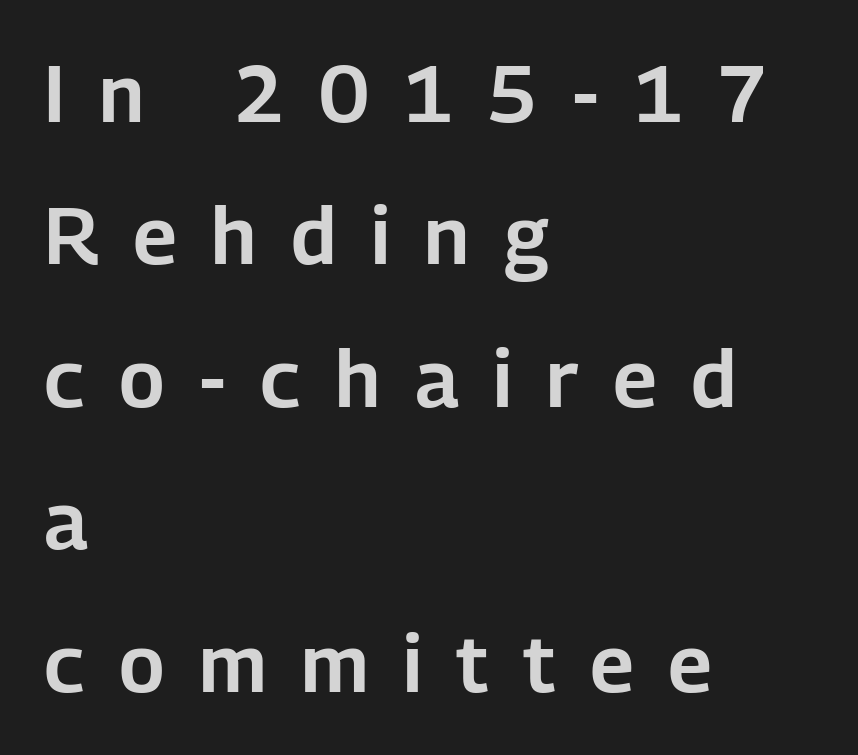
The image shows 80 px sans-serif type, upright; set left-aligned, line spacing 1.78x, unusually wide letter spacing (+0.43 em), not underlined; low stroke contrast and a medium x-height.
